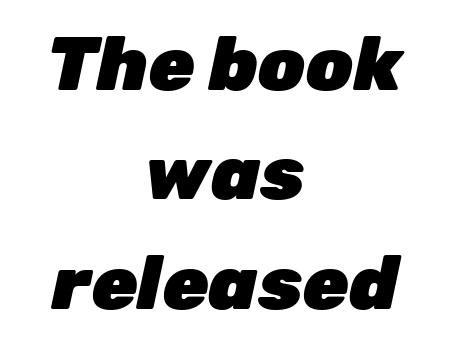
{"italic": "yes", "lean": "right", "slant_degrees": 12, "bold": "yes", "weight": "heavy", "width": "normal", "stroke_contrast": "low", "x_height": "medium", "monospaced": "no", "underline": "no", "align": "center", "line_spacing": "normal", "line_spacing_ratio": 1.46, "letter_spacing": "normal", "letter_spacing_em": 0.0, "glyph_px": 75}
